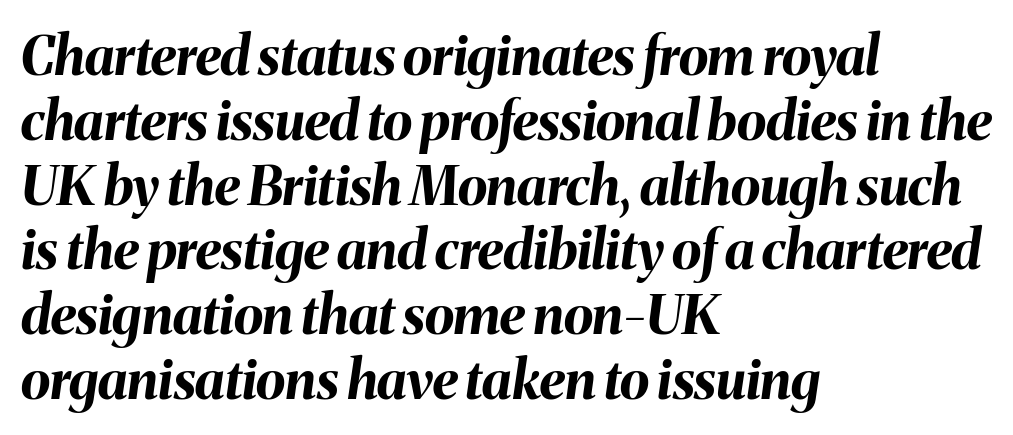
{"italic": "yes", "lean": "right", "slant_degrees": 8, "bold": "yes", "weight": "bold", "width": "normal", "stroke_contrast": "medium", "x_height": "medium", "monospaced": "no", "underline": "no", "align": "left", "line_spacing_ratio": 1.2, "letter_spacing": "normal", "letter_spacing_em": 0.0, "glyph_px": 54}
